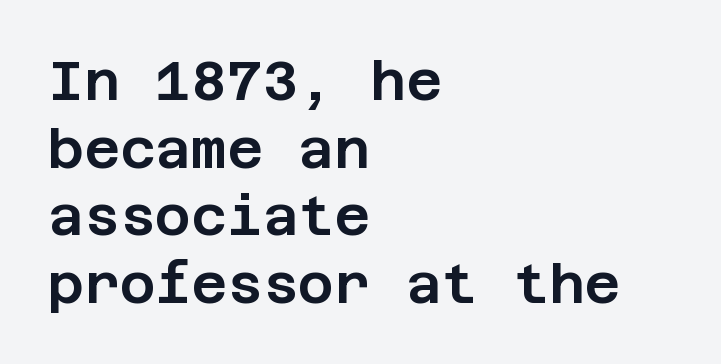
The image shows 55 px sans-serif type, upright; set left-aligned, line spacing 1.23x, normal letter spacing, not underlined; low stroke contrast and a large x-height.
